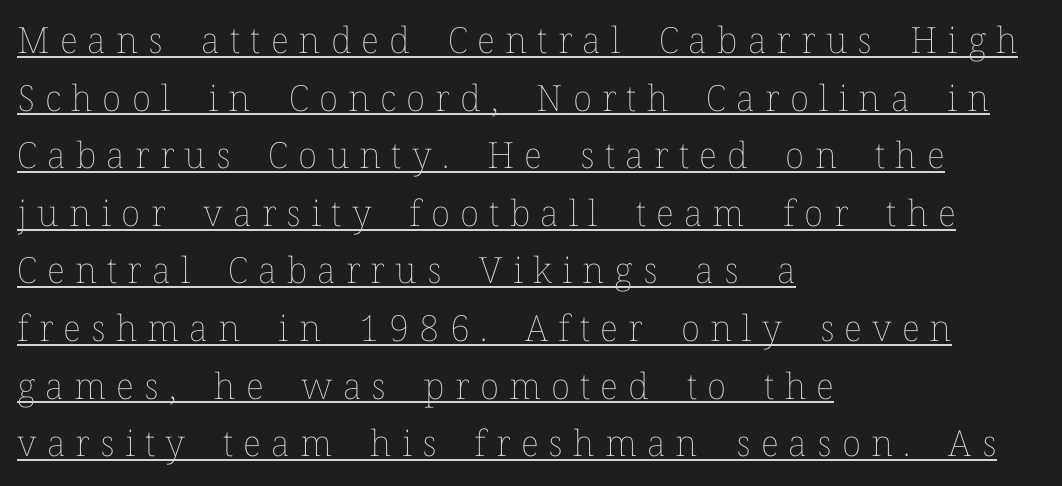
{"italic": "no", "bold": "no", "weight": "thin", "width": "normal", "stroke_contrast": "low", "x_height": "medium", "monospaced": "no", "underline": "yes", "align": "left", "line_spacing": "normal", "line_spacing_ratio": 1.6, "letter_spacing": "wide", "letter_spacing_em": 0.28, "glyph_px": 36}
